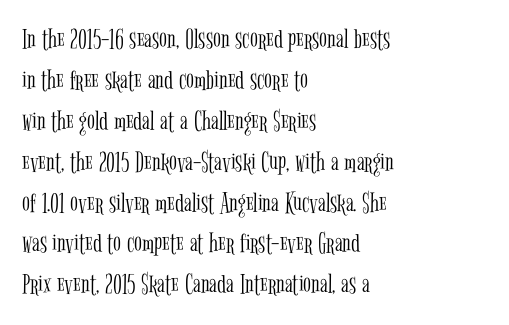
The image shows 29 px light, condensed serif type, upright; set left-aligned, normal line spacing (1.41x), normal letter spacing, not underlined; low stroke contrast and a medium x-height.
